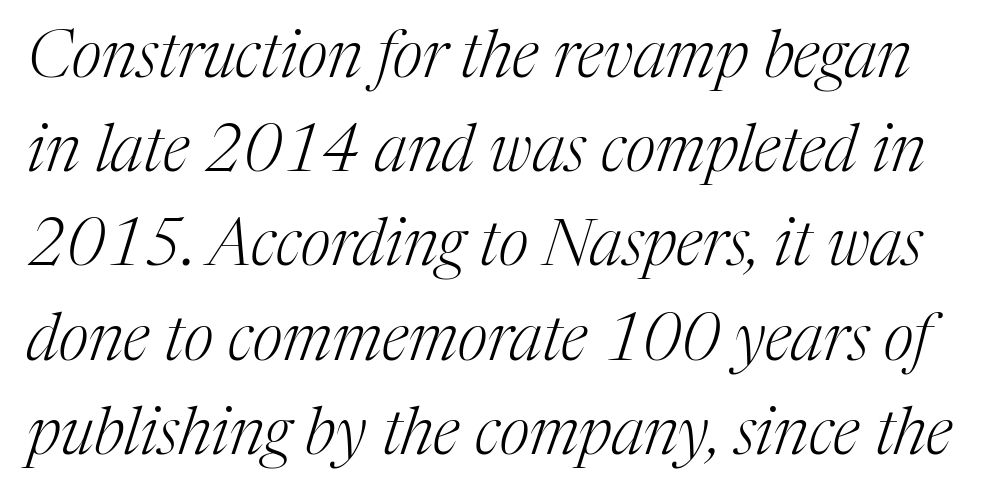
{"serif": "yes", "italic": "yes", "lean": "right", "slant_degrees": 17, "bold": "no", "weight": "light", "width": "normal", "stroke_contrast": "medium", "x_height": "medium", "monospaced": "no", "underline": "no", "line_spacing": "normal", "line_spacing_ratio": 1.45, "letter_spacing": "normal", "letter_spacing_em": 0.0, "glyph_px": 65}
